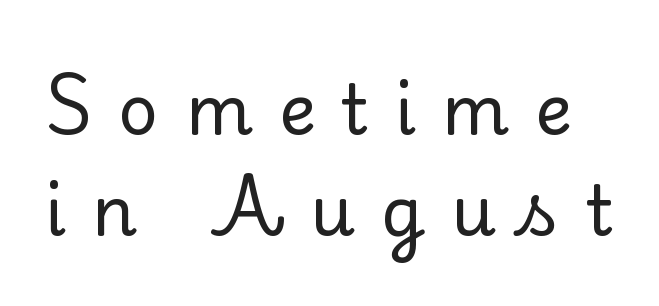
{"serif": "yes", "italic": "no", "width": "normal", "stroke_contrast": "low", "x_height": "small", "monospaced": "no", "underline": "no", "line_spacing": "normal", "line_spacing_ratio": 1.44, "letter_spacing": "wide", "letter_spacing_em": 0.37, "glyph_px": 70}
